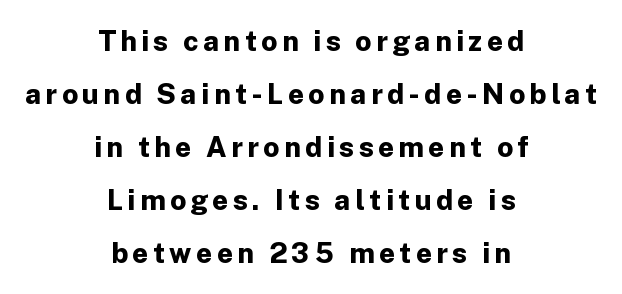
This sample uses an upright cut, with every glyph sitting square on the baseline. The rendering uses a bold face; every stroke is thick and dark. What kind of face is this? One without serifs — a sans. Beneath every word, the page is bare. The typesetter chose a symmetrical, centered arrangement here.
